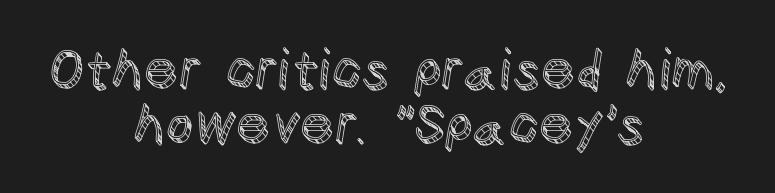
Q: Is the text italic (slanted)? A: Yes.
Q: Is the text underlined? A: No.
Q: How is the paragraph aligned? A: Centered.
Q: Is the spacing between letters normal or unusually wide? A: Normal.
Q: Is the spacing between lines tight, normal or loose? A: Tight.
Q: Width (condensed, normal, or wide)? A: Normal.
Q: x-height? A: Large.
Q: Monospaced? A: No.
